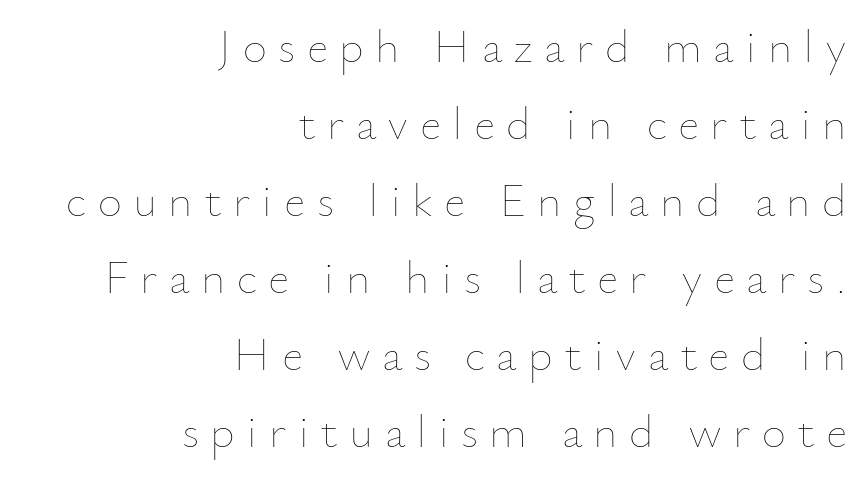
The image shows 47 px thin type, upright; set right-aligned, normal line spacing (1.64x), unusually wide letter spacing (+0.24 em), not underlined; low stroke contrast and a small x-height.
